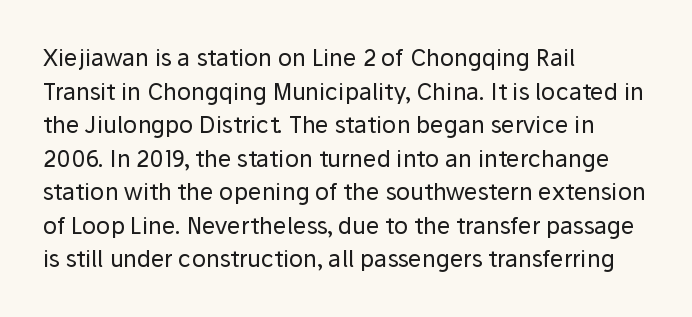
What stands out about the letter spacing? Nothing — it is the standard amount. Type without underlining. You can tell it's not italic because the verticals are truly vertical. Is there much room between lines? A standard amount, neither cramped nor airy.
